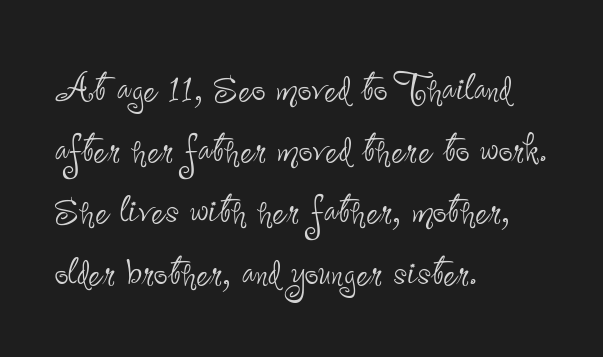
Q: Is the text bold? A: No.
Q: Is the text italic (slanted)? A: Yes.
Q: Is the typeface a serif or a sans-serif typeface? A: Sans-serif.
Q: Is the text underlined? A: No.
Q: How is the paragraph aligned? A: Left-aligned.
Q: Is the spacing between letters normal or unusually wide? A: Normal.
Q: Is the spacing between lines tight, normal or loose? A: Normal.
Q: Width (condensed, normal, or wide)? A: Condensed.
Q: Stroke contrast? A: Low.
Q: x-height? A: Small.
Q: Monospaced? A: No.
